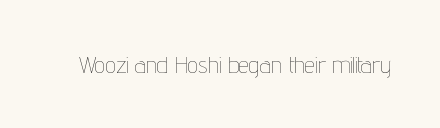
Only glyphs here, with clear space below each row. Notice how the stems are strictly vertical — no italics here. Between one letter and the next there's only the usual sliver of space. Is this a heavy cut? Hardly; it is regular or lighter.
